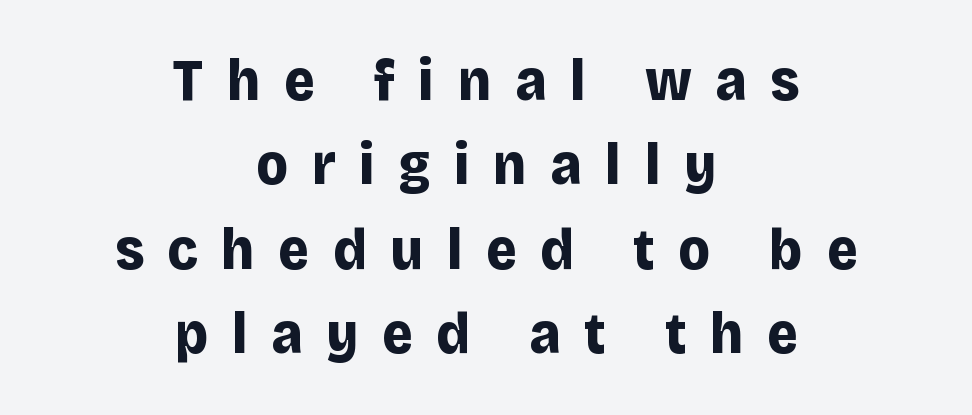
Q: Is the text bold? A: Yes.
Q: Is the text italic (slanted)? A: No, it is upright.
Q: Is the typeface a serif or a sans-serif typeface? A: Sans-serif.
Q: Is the text underlined? A: No.
Q: How is the paragraph aligned? A: Centered.
Q: Is the spacing between letters normal or unusually wide? A: Unusually wide.
Q: Is the spacing between lines tight, normal or loose? A: Normal.
Q: Width (condensed, normal, or wide)? A: Normal.
Q: Stroke contrast? A: Low.
Q: x-height? A: Large.
Q: Monospaced? A: No.
